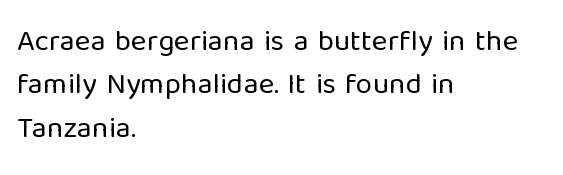
{"serif": "no", "italic": "no", "bold": "no", "weight": "regular", "width": "normal", "stroke_contrast": "low", "x_height": "medium", "monospaced": "no", "underline": "no", "align": "left", "line_spacing": "normal", "line_spacing_ratio": 1.45, "letter_spacing": "normal", "letter_spacing_em": 0.0, "glyph_px": 30}
